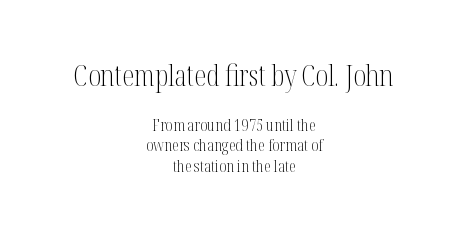
Q: Is the text bold? A: No.
Q: Is the text italic (slanted)? A: No, it is upright.
Q: Is the typeface a serif or a sans-serif typeface? A: Serif.
Q: Is the text underlined? A: No.
Q: How is the paragraph aligned? A: Centered.
Q: Is the spacing between letters normal or unusually wide? A: Normal.
Q: Which block of text is set in a larger size, the first (top) or the second (bottom)? A: The first (top) one.
Q: Width (condensed, normal, or wide)? A: Condensed.
Q: Stroke contrast? A: Medium.
Q: x-height? A: Medium.
Q: Monospaced? A: No.
